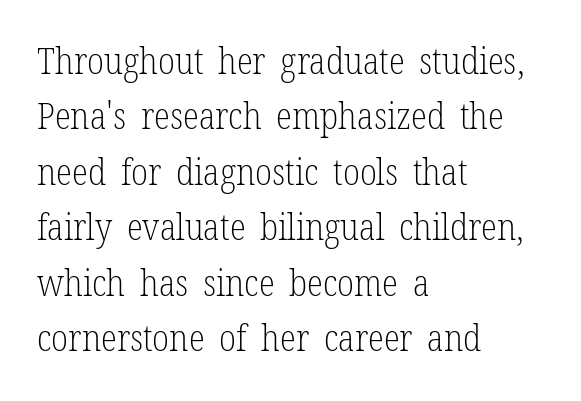
The setting favours the left margin, as ordinary paragraphs usually do. Note the varied advance widths — an 'i' is clearly narrower than an 'm'. Horizontal bands of white between lines are of average thickness. Type style note: has serifs. Is this a heavy cut? Hardly; it is regular or lighter. Students, note that the glyphs here touch the page at normal intervals.
